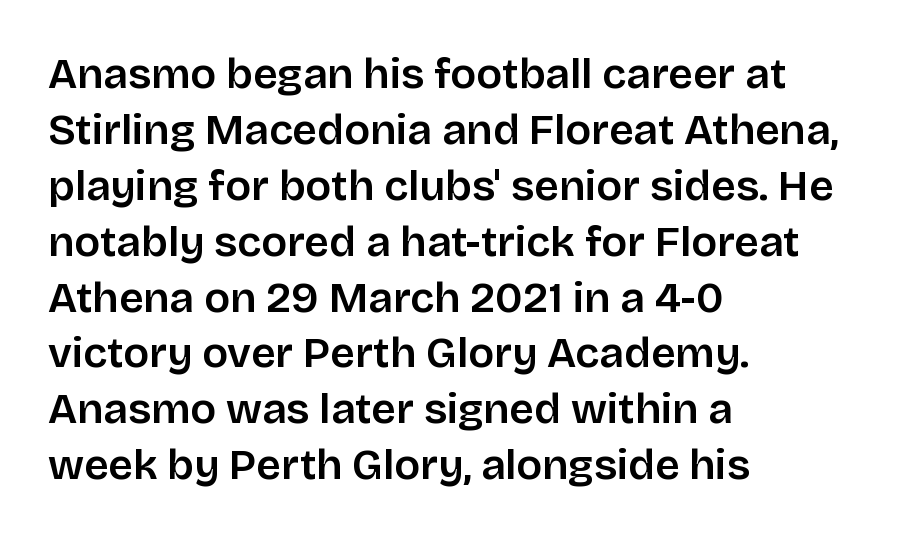
Compared with typical body copy, the letter spacing here is the same. The words here are not underlined. Does the copy run flush right? No — it runs flush left. Successive baselines arrive at the customary interval.
